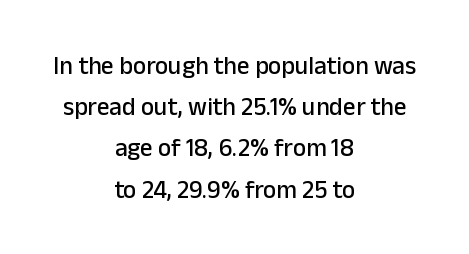
Does extra space separate the letters? No, they use regular spacing. The passage is arranged like a title page — every line centered. Underlining? Definitely not there. Is there any slant? The stems are plumb.
